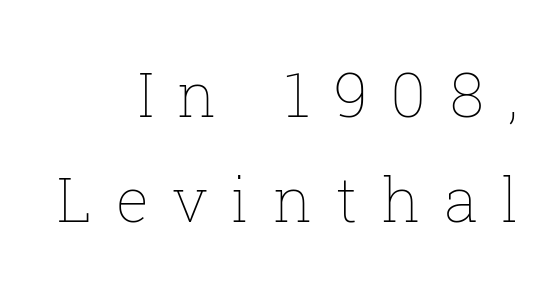
The image shows 62 px thin type, upright; set right-aligned, normal line spacing (1.69x), unusually wide letter spacing (+0.38 em), not underlined; low stroke contrast and a medium x-height.
